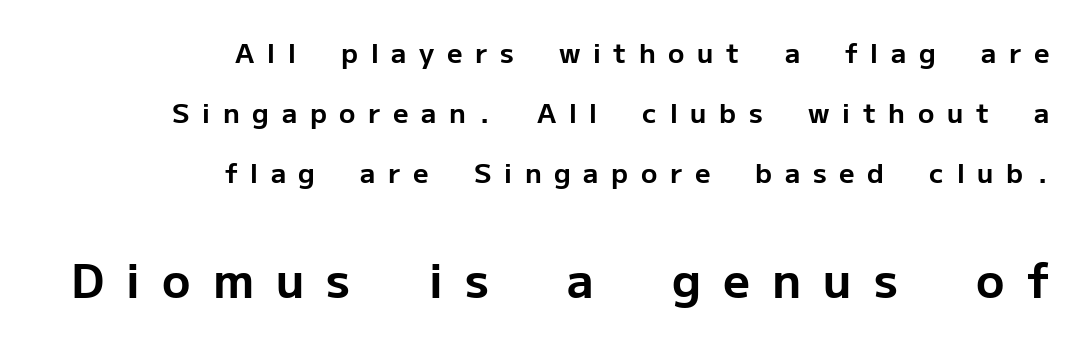
Q: Is the text bold? A: Yes.
Q: Is the text italic (slanted)? A: No, it is upright.
Q: Is the typeface a serif or a sans-serif typeface? A: Sans-serif.
Q: Is the text underlined? A: No.
Q: How is the paragraph aligned? A: Right-aligned.
Q: Is the spacing between letters normal or unusually wide? A: Unusually wide.
Q: Is the spacing between lines tight, normal or loose? A: Loose.
Q: Which block of text is set in a larger size, the first (top) or the second (bottom)? A: The second (bottom) one.
Q: Width (condensed, normal, or wide)? A: Normal.
Q: Stroke contrast? A: Low.
Q: x-height? A: Medium.
Q: Monospaced? A: No.
